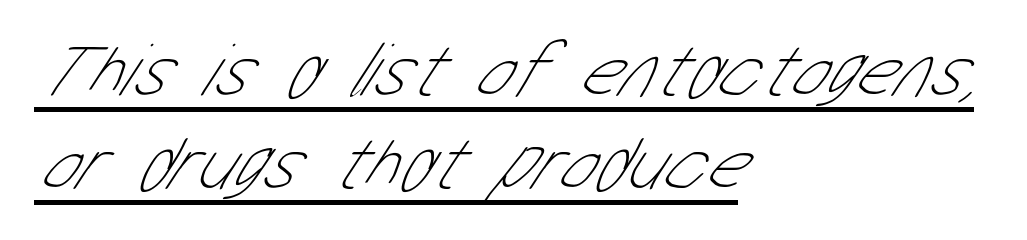
The image shows 77 px thin, condensed sans-serif type; set left-aligned, line spacing 1.21x, normal letter spacing, underlined; low stroke contrast and a medium x-height.
